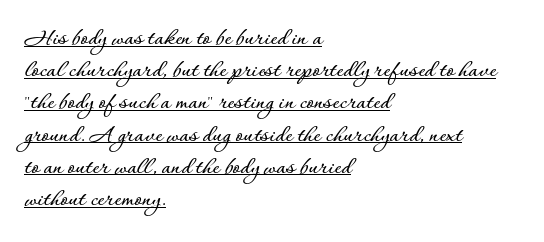
{"underline": "yes", "align": "left", "line_spacing_ratio": 1.24, "letter_spacing": "normal", "letter_spacing_em": 0.0, "glyph_px": 26}
